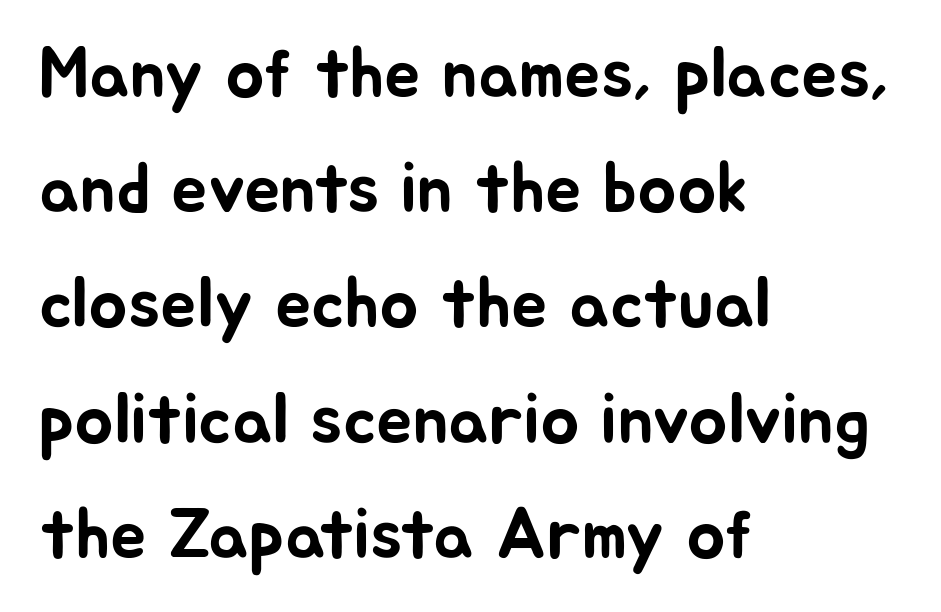
Q: Is the text italic (slanted)? A: No, it is upright.
Q: Is the typeface a serif or a sans-serif typeface? A: Sans-serif.
Q: Is the text underlined? A: No.
Q: How is the paragraph aligned? A: Left-aligned.
Q: Is the spacing between letters normal or unusually wide? A: Normal.
Q: Is the spacing between lines tight, normal or loose? A: Normal.
Q: Width (condensed, normal, or wide)? A: Normal.
Q: Stroke contrast? A: Low.
Q: x-height? A: Medium.
Q: Monospaced? A: No.
